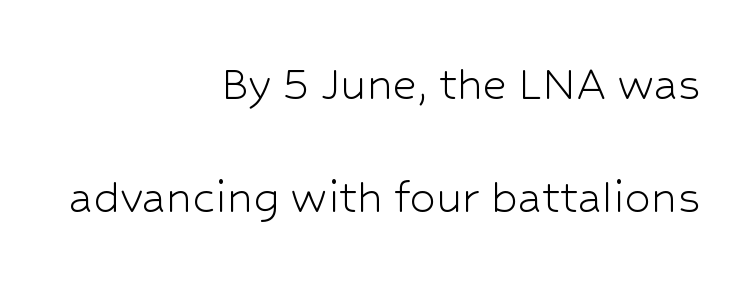
{"serif": "no", "italic": "no", "bold": "no", "weight": "light", "width": "normal", "stroke_contrast": "low", "x_height": "medium", "monospaced": "no", "underline": "no", "align": "right", "line_spacing": "loose", "line_spacing_ratio": 2.14, "letter_spacing": "normal", "letter_spacing_em": 0.0, "glyph_px": 53}
